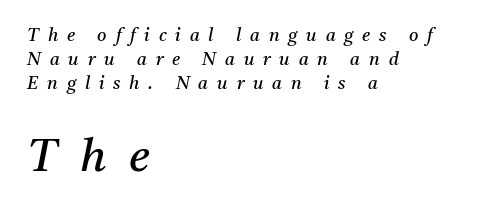
Q: Is the text bold? A: No.
Q: Is the text italic (slanted)? A: Yes, it leans right by about 11 degrees.
Q: Is the typeface a serif or a sans-serif typeface? A: Serif.
Q: Is the text underlined? A: No.
Q: How is the paragraph aligned? A: Left-aligned.
Q: Is the spacing between letters normal or unusually wide? A: Unusually wide.
Q: Is the spacing between lines tight, normal or loose? A: Normal.
Q: Which block of text is set in a larger size, the first (top) or the second (bottom)? A: The second (bottom) one.
Q: Width (condensed, normal, or wide)? A: Normal.
Q: Stroke contrast? A: Medium.
Q: x-height? A: Medium.
Q: Monospaced? A: No.
